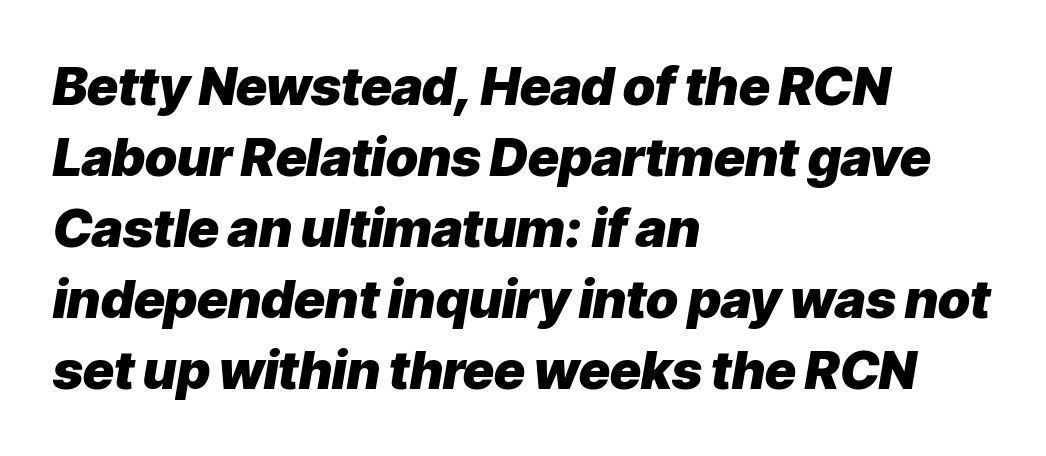
{"italic": "yes", "lean": "right", "slant_degrees": 9, "bold": "yes", "weight": "heavy", "width": "normal", "stroke_contrast": "low", "x_height": "medium", "monospaced": "no", "underline": "no", "align": "left", "line_spacing": "normal", "line_spacing_ratio": 1.34, "letter_spacing": "normal", "letter_spacing_em": 0.0, "glyph_px": 53}
